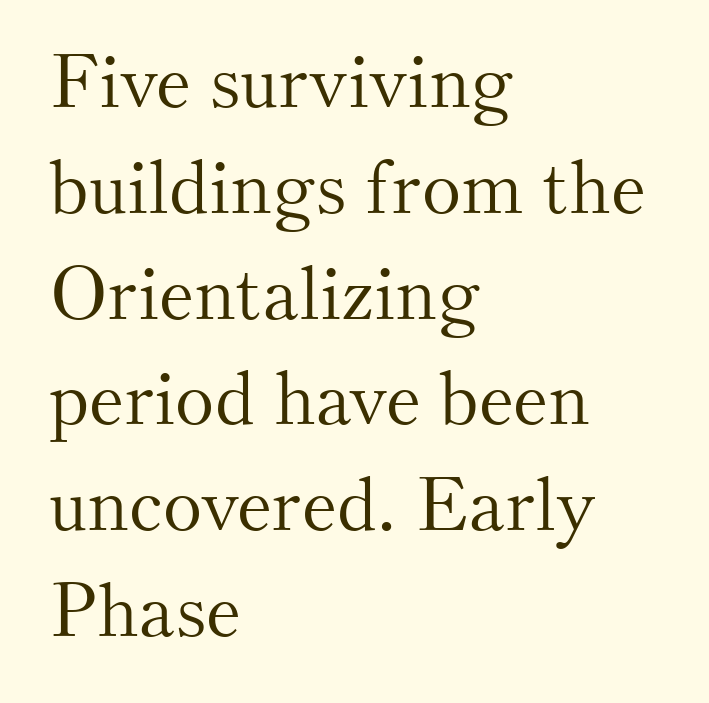
The paragraph shown leans on its left margin. A typesetter would label this face a serif. Posture: vertical. Here the designer chose a conventional face with non-uniform glyph widths.
